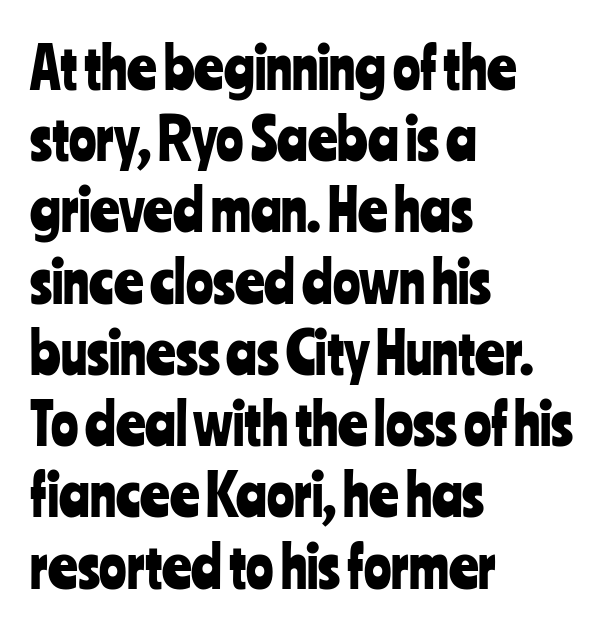
Does extra space separate the letters? No, they use regular spacing. Varying glyph widths throughout — classic text-font behaviour. Regular leading. The letters stand straight up with perfectly vertical stems. This sample uses a sans-serif face. Underline: absent.
